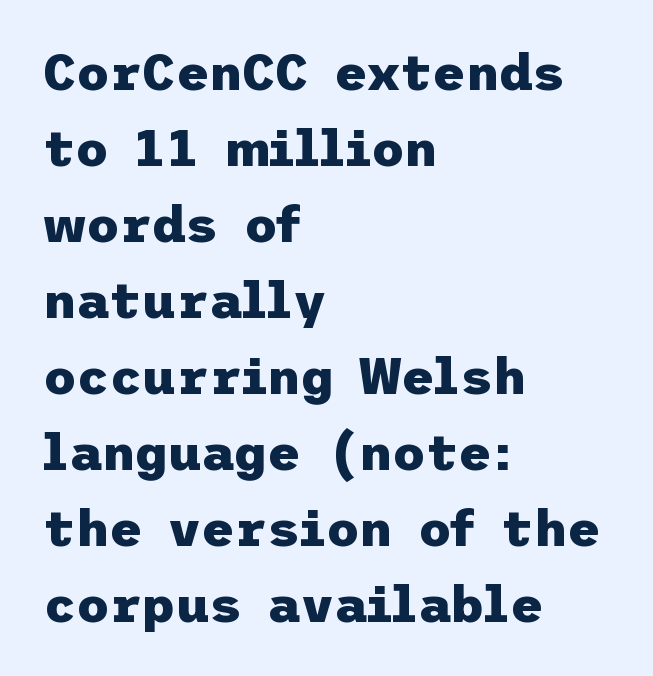
{"serif": "no", "italic": "no", "bold": "yes", "weight": "heavy", "width": "normal", "stroke_contrast": "low", "x_height": "medium", "underline": "no", "align": "left", "line_spacing": "normal", "line_spacing_ratio": 1.49, "letter_spacing": "normal", "letter_spacing_em": 0.0, "glyph_px": 51}
